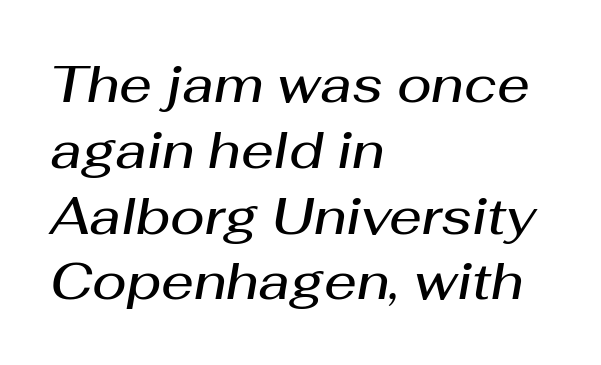
Whoever set this chose a conventional vertical rhythm. Designer's note — italics engaged. Characters follow at the spacing the type designer built in. I'd describe the lettering as semibold — firm but not a full bold.
